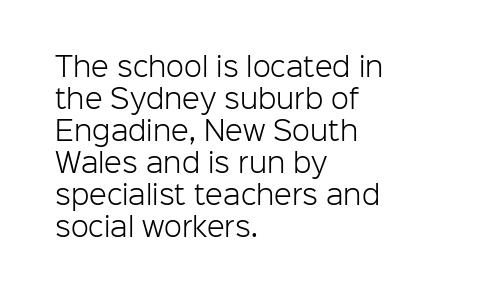
The image shows 26 px text type, upright; set left-aligned, line spacing 1.23x, normal letter spacing, not underlined.
